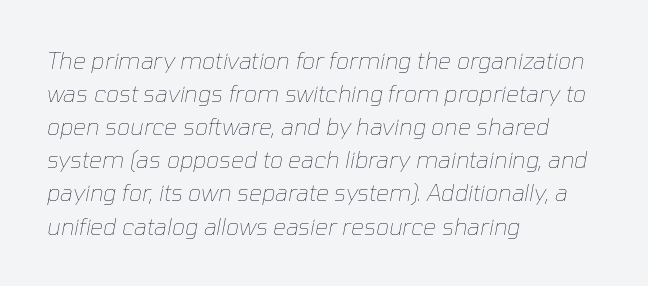
{"italic": "yes", "lean": "right", "slant_degrees": 10, "bold": "no", "underline": "no", "align": "left", "line_spacing": "normal", "line_spacing_ratio": 1.44, "letter_spacing": "normal", "letter_spacing_em": 0.0, "glyph_px": 23}
